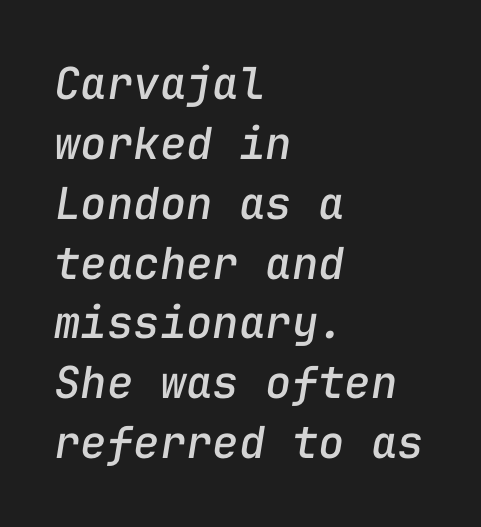
The image shows 44 px text type, italic (leaning right), monospaced; set left-aligned, normal line spacing (1.36x), normal letter spacing, not underlined; low stroke contrast and a medium x-height.
